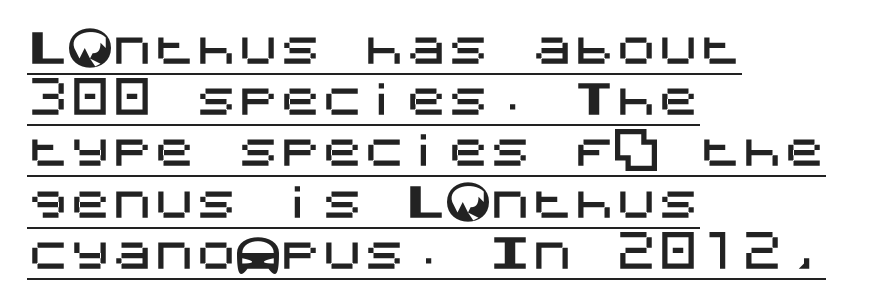
Q: Is the text italic (slanted)? A: No, it is upright.
Q: Is the typeface a serif or a sans-serif typeface? A: Sans-serif.
Q: Is the text underlined? A: Yes.
Q: How is the paragraph aligned? A: Left-aligned.
Q: Is the spacing between letters normal or unusually wide? A: Normal.
Q: Width (condensed, normal, or wide)? A: Normal.
Q: Stroke contrast? A: Medium.
Q: x-height? A: Large.
